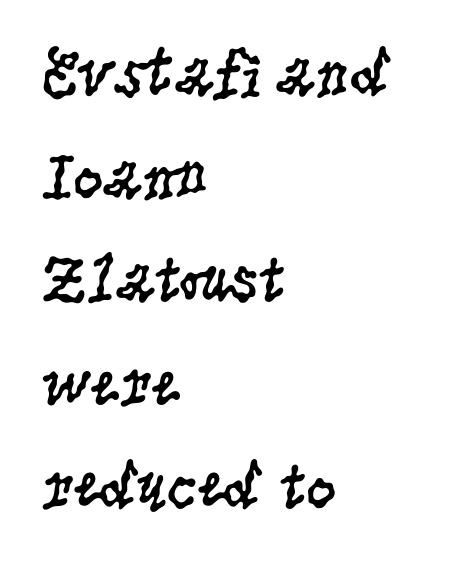
This rendering leaves character spacing at its baseline value. The typesetter chose a ragged-right arrangement here. Stroke terminals: seriffed. The rendering uses a moderate line-height, typical for paragraphs.
